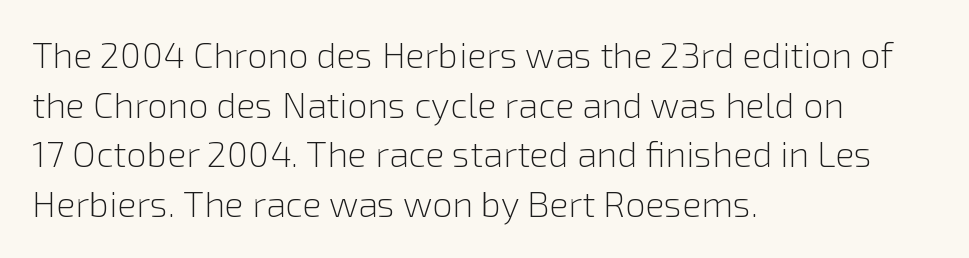
The image shows 36 px light sans-serif type, upright; set left-aligned, normal line spacing (1.38x), normal letter spacing, not underlined; low stroke contrast and a medium x-height.
